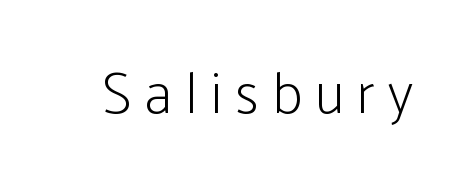
{"serif": "no", "italic": "no", "bold": "no", "weight": "light", "width": "condensed", "stroke_contrast": "low", "x_height": "medium", "monospaced": "no", "underline": "no", "letter_spacing": "wide", "letter_spacing_em": 0.23, "glyph_px": 58}
